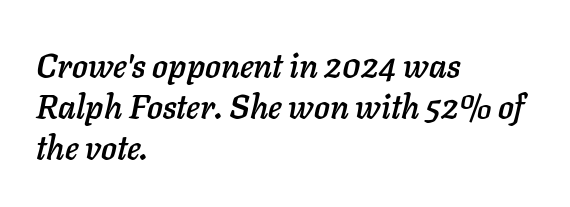
The image shows 33 px text type, italic (leaning right); set left-aligned, normal line spacing (1.25x), normal letter spacing, not underlined; low stroke contrast and a medium x-height.
